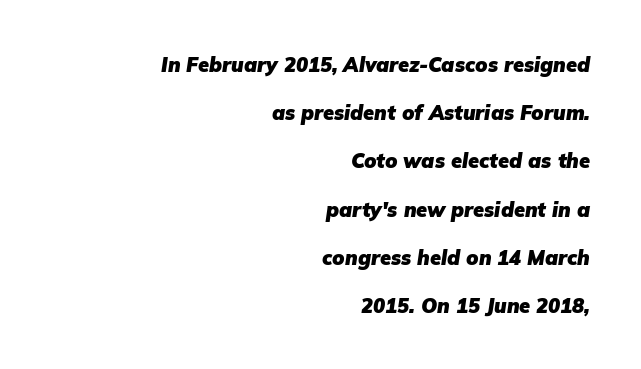
Each word holds together tightly as a unit, with standard inter-letter gaps. Notice how the passage keeps a crisp vertical edge on the right only. Observe the lean: these are italic letterforms. Reading down the column, the eye jumps a long way to each next line. This is heavy type, rendered in bold. The foot of each line stays bare and open.
